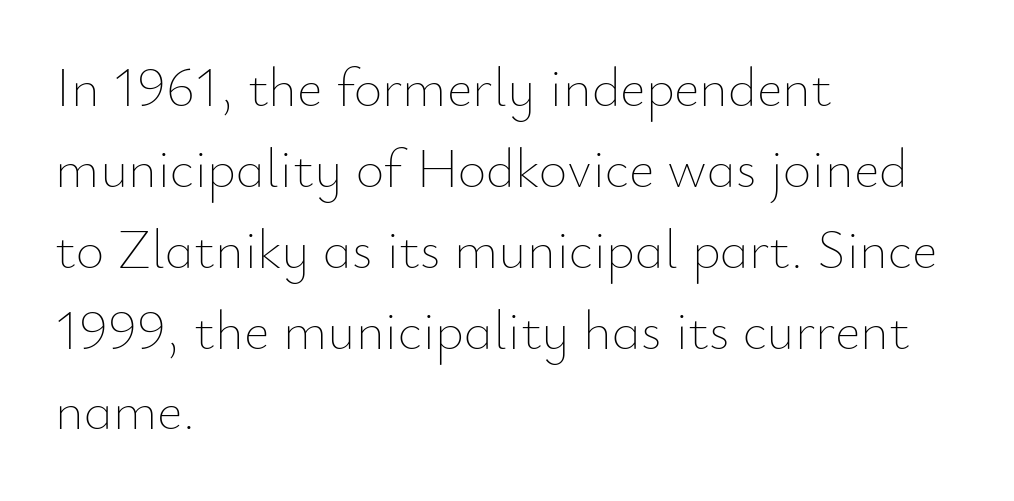
Underline: absent. The weight would be labelled regular, book, light, or lighter still. The lines in this sample share a left origin and differ only in where they stop. The specimen reads as upright at a glance. You could not count columns in this text — the font is proportionally spaced.
